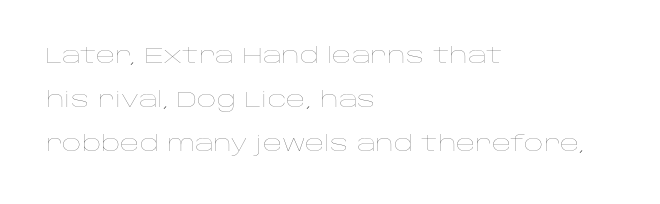
Q: Is the text bold? A: No.
Q: Is the text italic (slanted)? A: No, it is upright.
Q: Is the text underlined? A: No.
Q: How is the paragraph aligned? A: Left-aligned.
Q: Is the spacing between letters normal or unusually wide? A: Normal.
Q: Is the spacing between lines tight, normal or loose? A: Loose.
